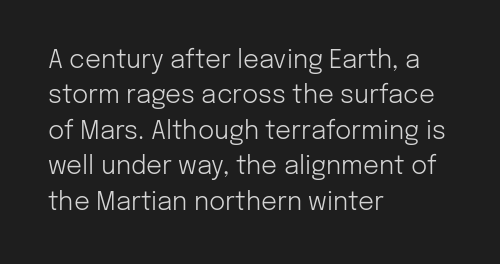
{"italic": "no", "bold": "no", "underline": "no", "align": "left", "line_spacing": "normal", "line_spacing_ratio": 1.42, "letter_spacing": "normal", "letter_spacing_em": 0.0, "glyph_px": 25}
